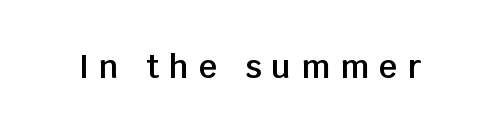
Every letter is mildly thick-stroked: semibold rather than bold. When letters stand straight like this, we call the style roman or upright. Students, note that the glyphs here are deliberately spaced far apart. You could not count columns in this text — the font is proportionally spaced. The area under the type is left untouched. Regarding serifs, this sample does without them.
